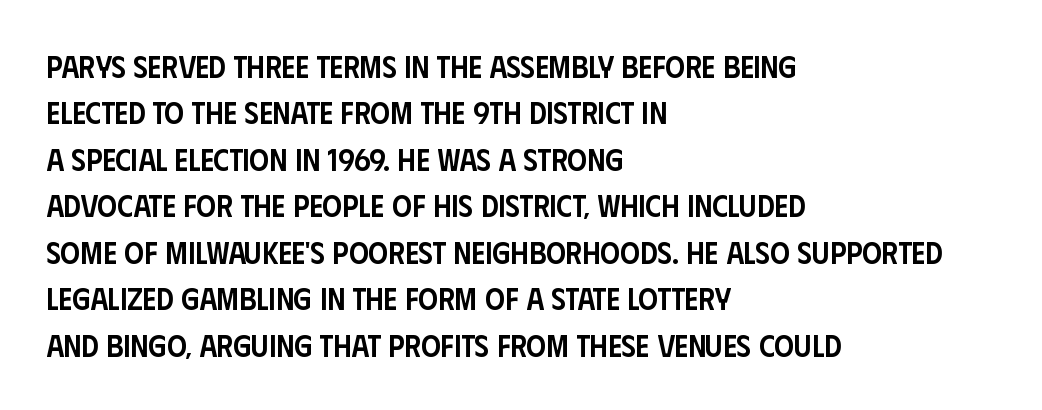
The image shows 31 px semibold, condensed sans-serif type, upright; set left-aligned, normal line spacing (1.5x), normal letter spacing, not underlined; low stroke contrast and a large x-height.
